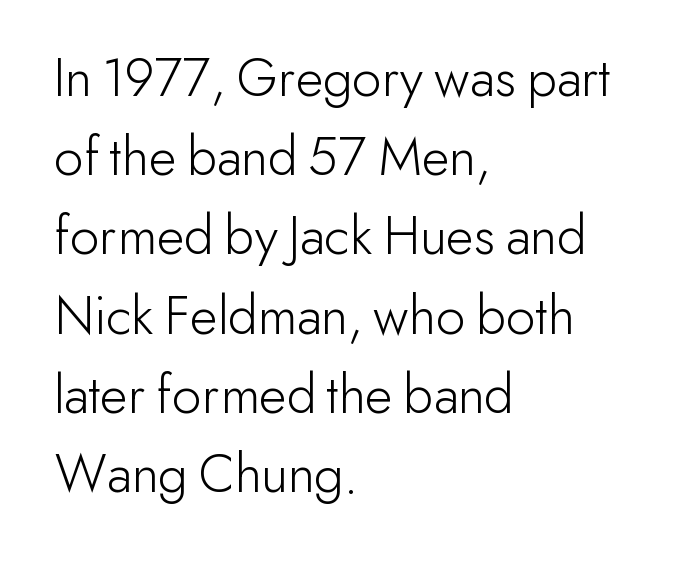
Tracking value appears to be zero — textbook default spacing. This sample is left-justified, so line endings fall wherever the words run out. Underlining? Definitely not there. Here the designer chose a conventional face with non-uniform glyph widths. Is the stroke heavy? The answer is a plain regular-or-lighter.
